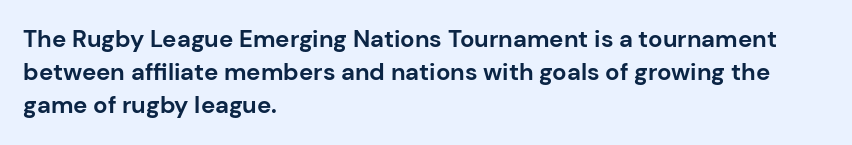
The image shows 24 px bold type, upright; set left-aligned, normal line spacing (1.38x), normal letter spacing, not underlined.
